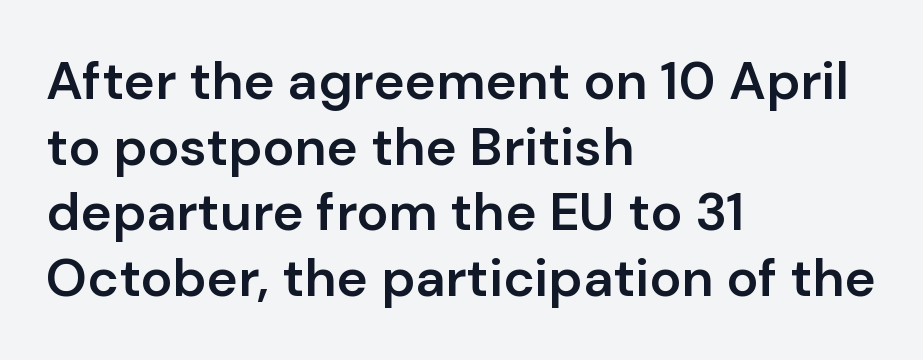
The image shows 53 px semibold sans-serif type, upright; set left-aligned, line spacing 1.24x, normal letter spacing, not underlined; low stroke contrast and a medium x-height.
